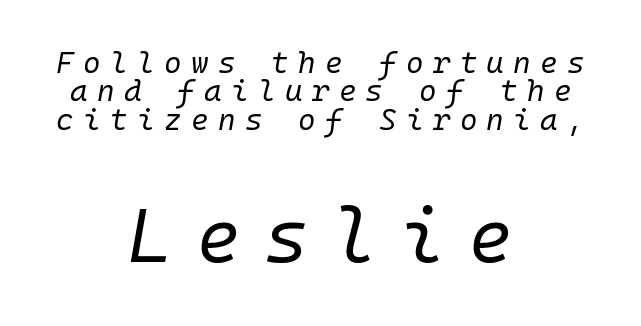
{"italic": "yes", "lean": "right", "slant_degrees": 10, "bold": "no", "weight": "regular", "width": "normal", "stroke_contrast": "low", "x_height": "medium", "monospaced": "yes", "underline": "no", "align": "center", "line_spacing": "tight", "line_spacing_ratio": 0.95, "letter_spacing": "wide", "letter_spacing_em": 0.31, "larger_block": "second", "size_ratio": 2.53, "glyph_px": 76}
